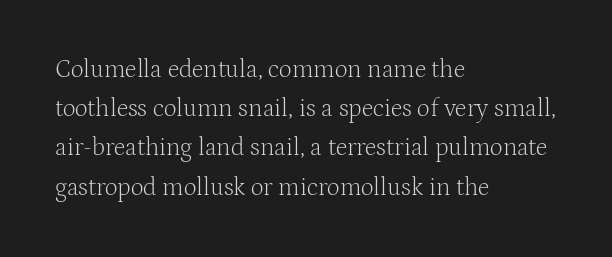
Q: Is the text bold? A: No.
Q: Is the text italic (slanted)? A: No, it is upright.
Q: Is the text underlined? A: No.
Q: How is the paragraph aligned? A: Left-aligned.
Q: Is the spacing between letters normal or unusually wide? A: Normal.
Q: Is the spacing between lines tight, normal or loose? A: Normal.
